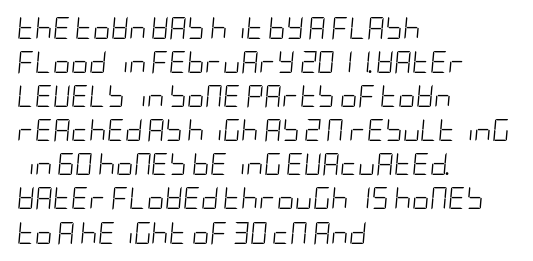
The image shows 22 px text type, italic (leaning right); set left-aligned, normal line spacing (1.55x), normal letter spacing, not underlined.
